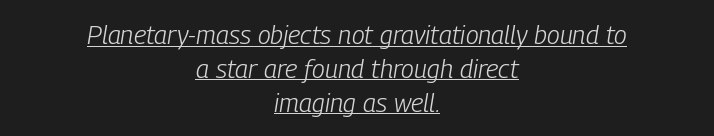
The face used here appears with an underline applied. Each stroke keeps to a modest, everyday thickness or less. Rendered with sloped, italic letterforms. Compared with typical body copy, the letter spacing here is the same. Every row of glyphs is offset so its center matches the block's center. Line spacing here is normal.
